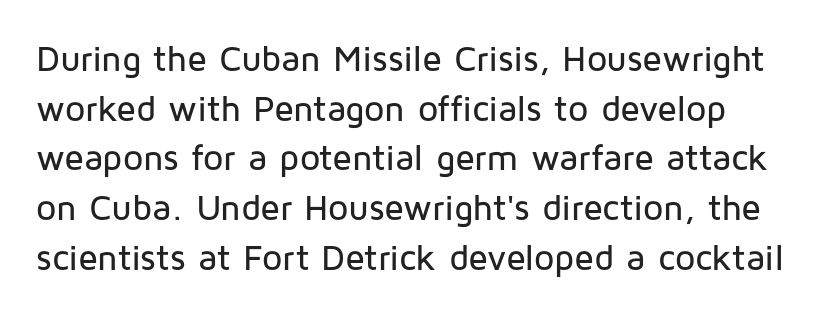
{"serif": "no", "italic": "no", "width": "normal", "stroke_contrast": "low", "x_height": "medium", "monospaced": "no", "underline": "no", "align": "left", "line_spacing": "normal", "line_spacing_ratio": 1.38, "letter_spacing": "normal", "letter_spacing_em": 0.0, "glyph_px": 36}
